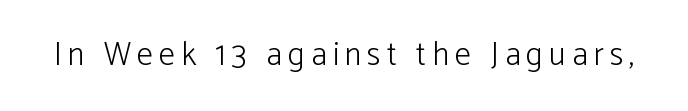
Q: Is the text bold? A: No.
Q: Is the text italic (slanted)? A: No, it is upright.
Q: Is the typeface a serif or a sans-serif typeface? A: Sans-serif.
Q: Is the text underlined? A: No.
Q: Width (condensed, normal, or wide)? A: Normal.
Q: Stroke contrast? A: Low.
Q: x-height? A: Medium.
Q: Monospaced? A: No.
